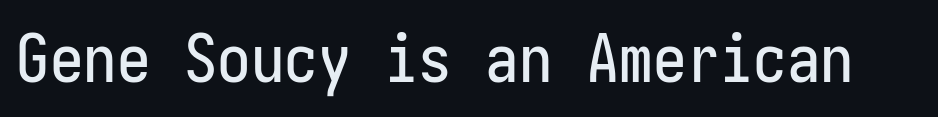
The image shows 67 px condensed sans-serif type, upright; set normal letter spacing, not underlined; low stroke contrast and a medium x-height.
